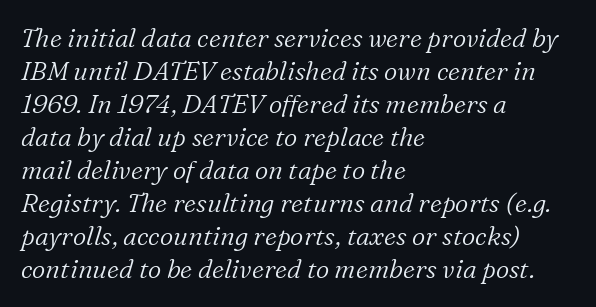
{"italic": "yes", "lean": "right", "slant_degrees": 16, "bold": "no", "underline": "no", "align": "left", "line_spacing": "normal", "line_spacing_ratio": 1.27, "letter_spacing": "normal", "letter_spacing_em": 0.0, "glyph_px": 26}
